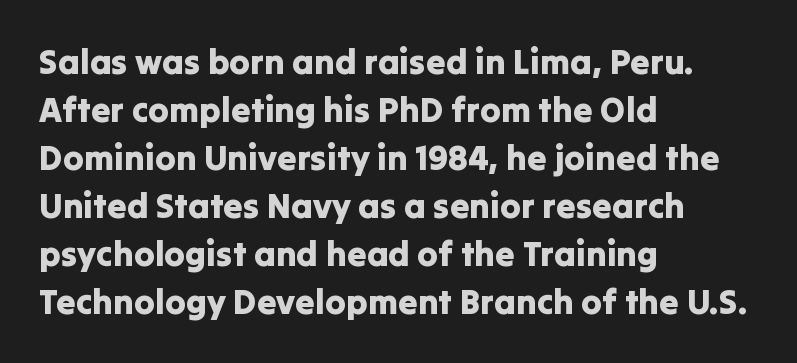
When letters stand straight like this, we call the style roman or upright. The leading is moderate, giving the passage an even texture. A typesetter would call this proportional, since set widths differ per character. Check where the strokes stop: nothing finishes them off — pure sans. The letterforms sit shoulder to shoulder at normal distance. The specimen omits any rule beneath the text block's lines.
